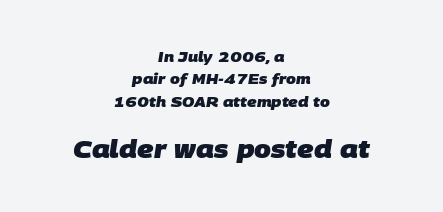
Q: Is the text bold? A: Yes.
Q: Is the text underlined? A: No.
Q: How is the paragraph aligned? A: Centered.
Q: Is the spacing between letters normal or unusually wide? A: Normal.
Q: Is the spacing between lines tight, normal or loose? A: Normal.
Q: Which block of text is set in a larger size, the first (top) or the second (bottom)? A: The second (bottom) one.
